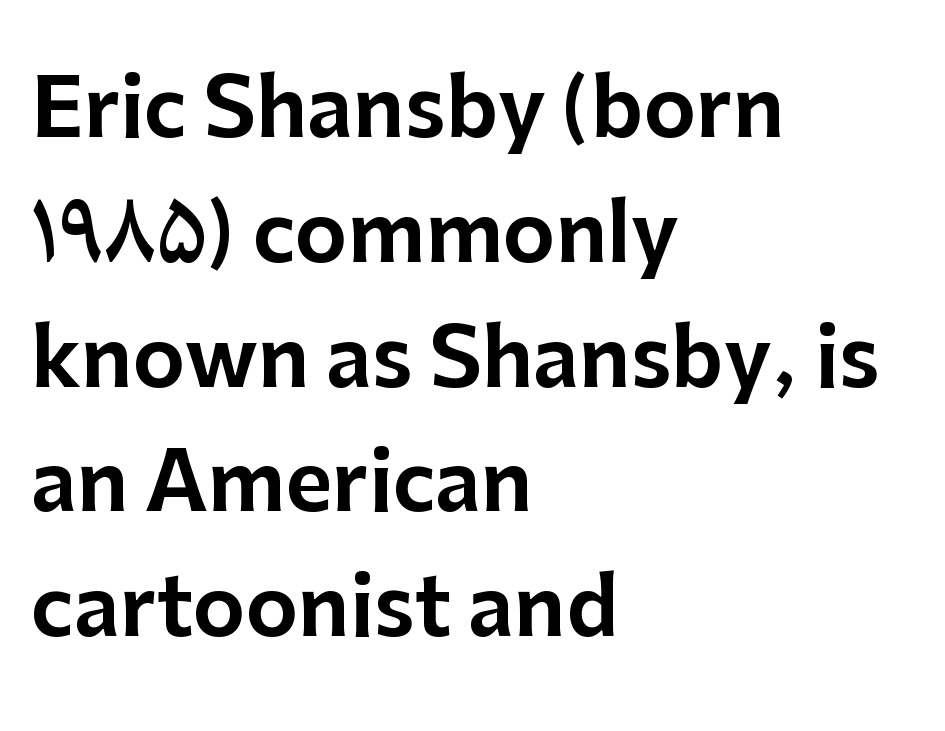
{"serif": "no", "italic": "no", "width": "normal", "stroke_contrast": "low", "x_height": "medium", "monospaced": "no", "underline": "no", "align": "left", "line_spacing": "normal", "line_spacing_ratio": 1.56, "letter_spacing": "normal", "letter_spacing_em": 0.0, "glyph_px": 80}
